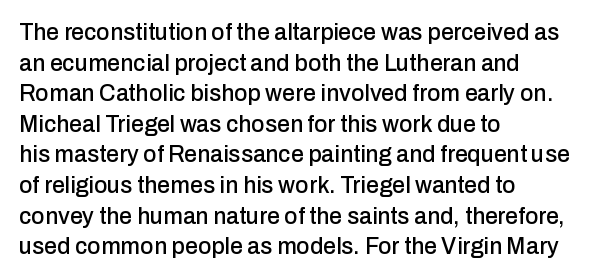
The image shows 23 px text type, upright; set left-aligned, normal line spacing (1.33x), normal letter spacing, not underlined.
